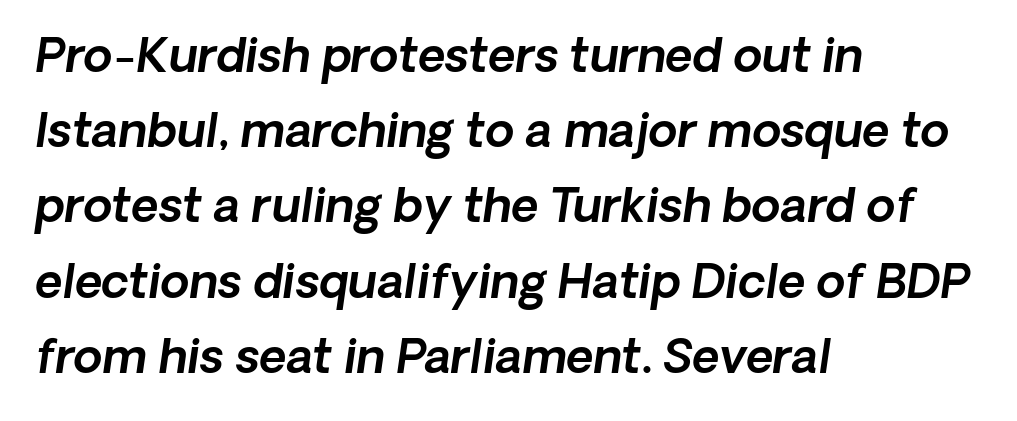
Leading matches the norm, producing a regular column. The face used here has a pronounced slope to its letters. The area under the type is left untouched. Think of a printed novel: that variable character pitch is what you see here. Each word holds together tightly as a unit, with standard inter-letter gaps.
